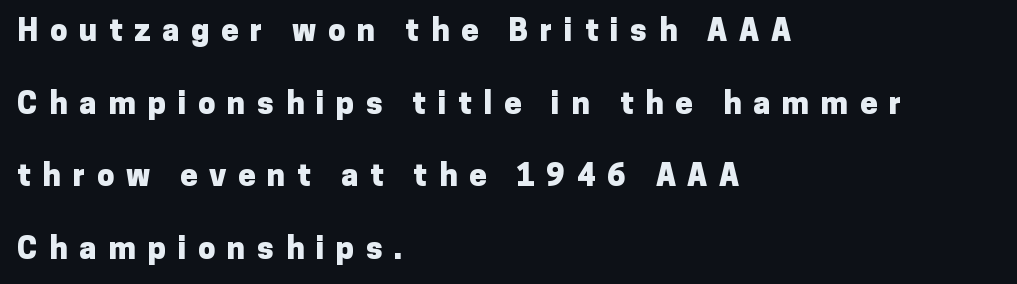
The image shows 31 px heavy sans-serif type, upright; set left-aligned, loose line spacing (2.34x), unusually wide letter spacing (+0.38 em), not underlined; low stroke contrast and a medium x-height.
